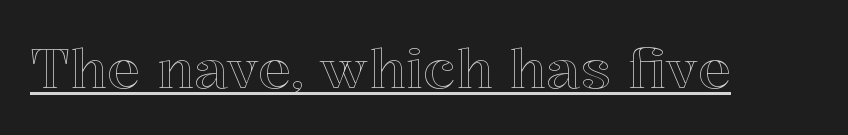
The image shows 55 px text type, upright; set normal letter spacing, underlined; a medium x-height.
